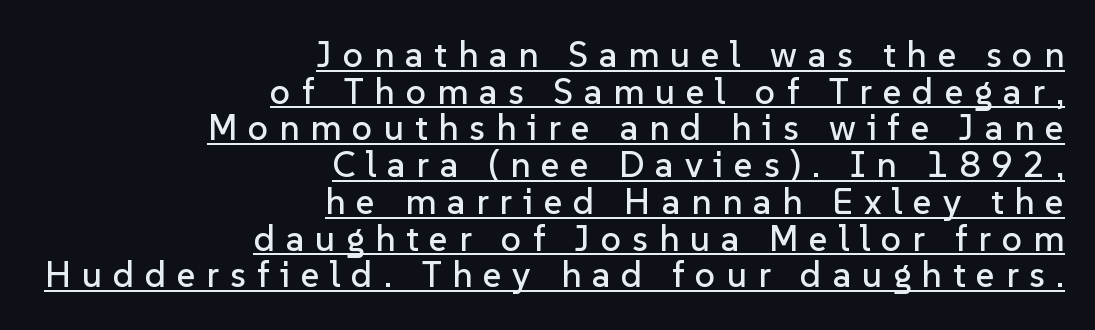
Q: Is the text italic (slanted)? A: No, it is upright.
Q: Is the typeface a serif or a sans-serif typeface? A: Sans-serif.
Q: Is the text underlined? A: Yes.
Q: How is the paragraph aligned? A: Right-aligned.
Q: Is the spacing between letters normal or unusually wide? A: Unusually wide.
Q: Is the spacing between lines tight, normal or loose? A: Tight.
Q: Width (condensed, normal, or wide)? A: Normal.
Q: Stroke contrast? A: Low.
Q: x-height? A: Medium.
Q: Monospaced? A: No.
